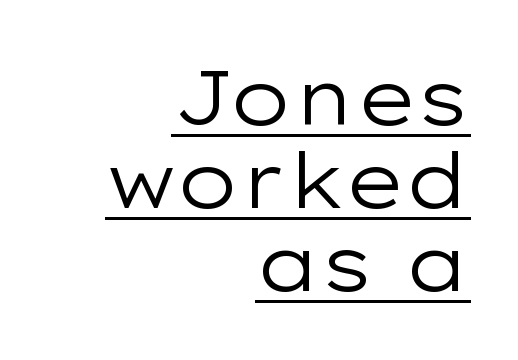
No heavy texture on the line: the type isn't bold. How are the letters spaced? Ordinarily, with no added tracking. Very little white space separates one row of letters from the next. The glyphs in this specimen are sans serif.
